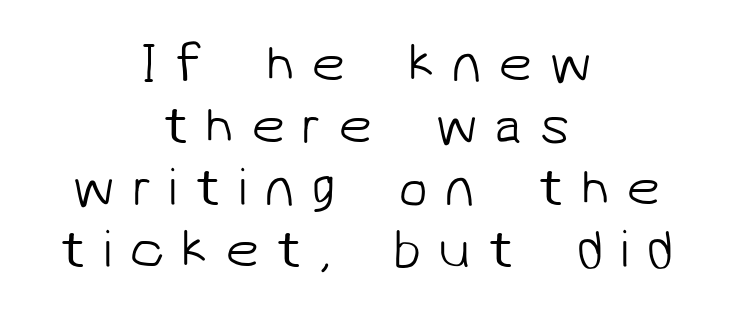
{"serif": "no", "bold": "no", "weight": "light", "width": "normal", "stroke_contrast": "low", "x_height": "medium", "monospaced": "no", "underline": "no", "align": "center", "line_spacing": "tight", "line_spacing_ratio": 1.15, "letter_spacing": "wide", "letter_spacing_em": 0.31, "glyph_px": 54}
